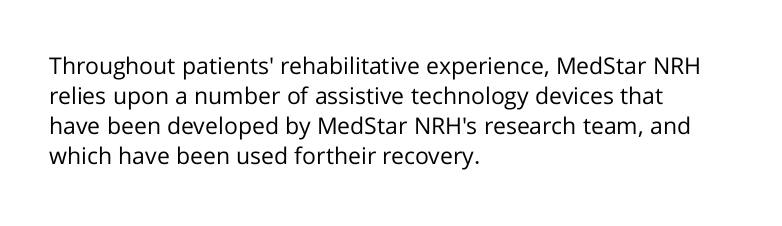
Q: Is the text bold? A: No.
Q: Is the text italic (slanted)? A: No, it is upright.
Q: Is the text underlined? A: No.
Q: How is the paragraph aligned? A: Left-aligned.
Q: Is the spacing between letters normal or unusually wide? A: Normal.
Q: Is the spacing between lines tight, normal or loose? A: Normal.
